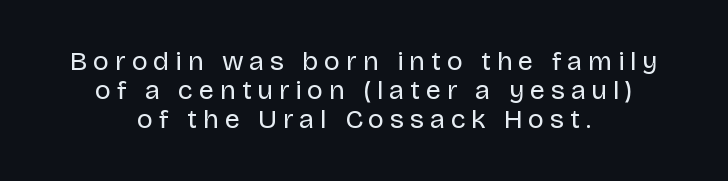
These glyphs show unthickened strokes, regular width or finer. Teacher's note: observe the equal gaps on both sides — that is centered alignment. The line texture is sparse and dotted thanks to wide tracking. These lines were composed using upright roman letters.
